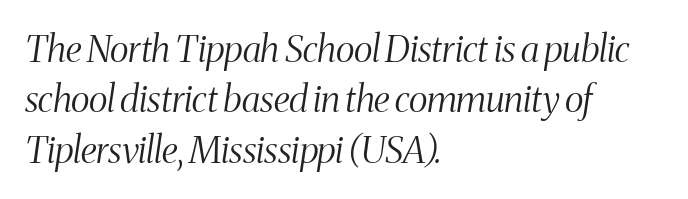
{"serif": "yes", "italic": "yes", "lean": "right", "slant_degrees": 8, "bold": "no", "weight": "light", "width": "condensed", "stroke_contrast": "medium", "x_height": "medium", "monospaced": "no", "underline": "no", "align": "left", "line_spacing": "normal", "line_spacing_ratio": 1.36, "letter_spacing": "normal", "letter_spacing_em": 0.0, "glyph_px": 37}
